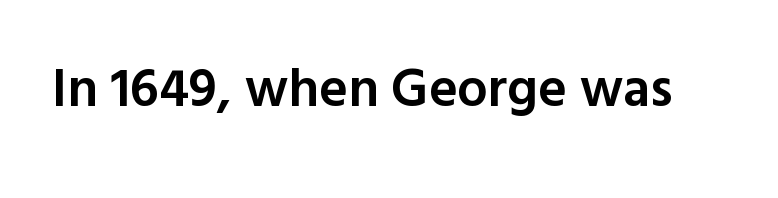
Classification — sans serif. In terms of posture, this sample is upright. Words appear dense and cohesive because spacing is normal. Is the type bold? Partly — it's a semibold, heavier than regular but not fully bold.
